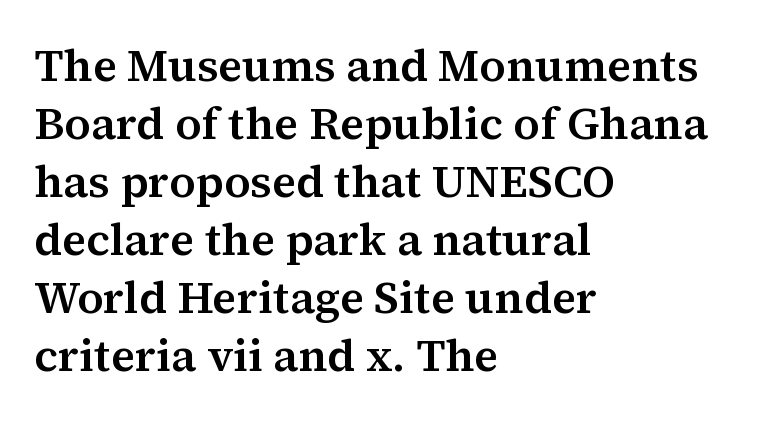
Quick note: interline space is typical. The face used here is rendered with its standard letterfit. The rag falls on the right side of this text block. Underlining? Definitely not there.
